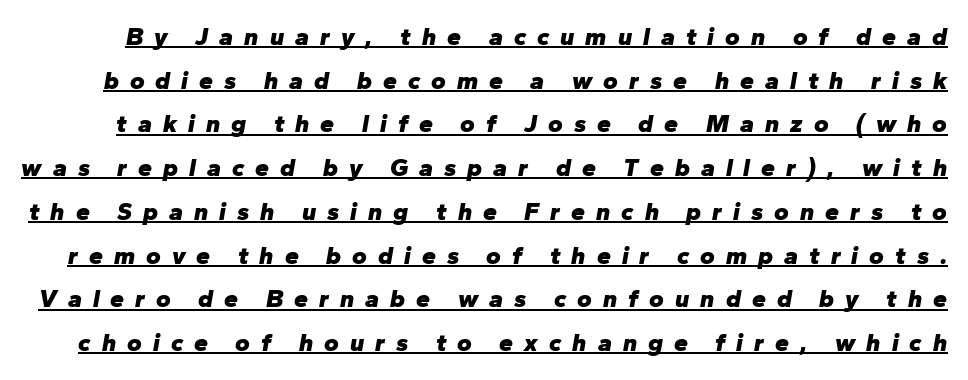
The image shows 25 px bold type, italic (leaning right); set line spacing 1.75x, unusually wide letter spacing (+0.44 em), underlined.
